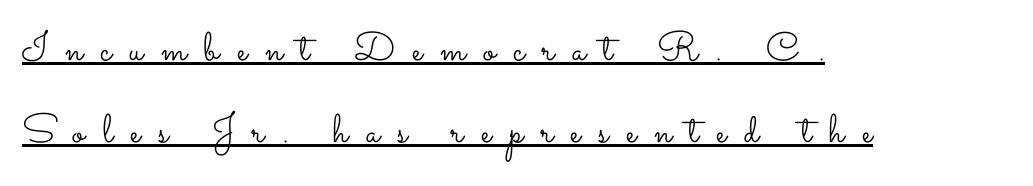
Q: Is the text bold? A: No.
Q: Is the text italic (slanted)? A: Yes.
Q: Is the text underlined? A: Yes.
Q: How is the paragraph aligned? A: Left-aligned.
Q: Is the spacing between letters normal or unusually wide? A: Unusually wide.
Q: Is the spacing between lines tight, normal or loose? A: Loose.
Q: Width (condensed, normal, or wide)? A: Wide.
Q: Stroke contrast? A: Low.
Q: x-height? A: Small.
Q: Monospaced? A: No.
